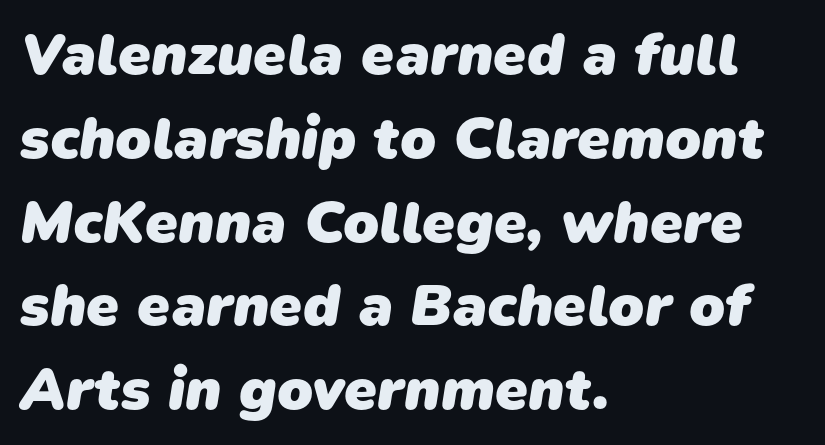
The image shows 59 px heavy sans-serif type; set left-aligned, normal line spacing (1.42x), normal letter spacing, not underlined; low stroke contrast and a medium x-height.
